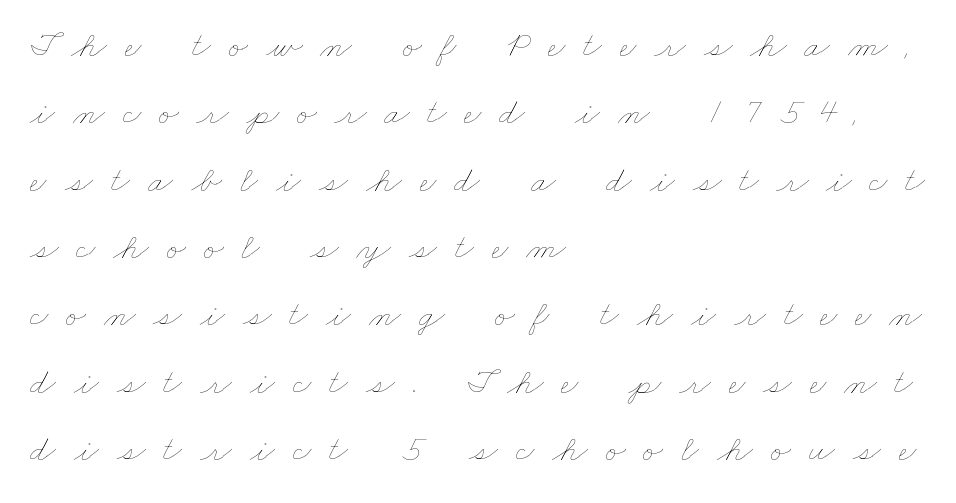
Heaviness? Minimal to ordinary, like unemphasized prose. Bare-footed words on every line. A classic flush-left, rag-right setting is used for this passage. Someone cranked the tracking dial way up on this one. The passage shown is typed in a proportional face where columns would drift.
